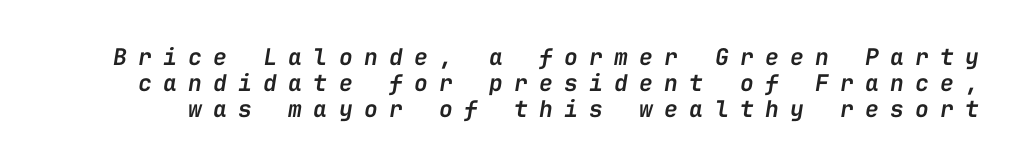
The image shows 23 px text type, italic (leaning right); set tight line spacing (1.12x), unusually wide letter spacing (+0.49 em), not underlined.
